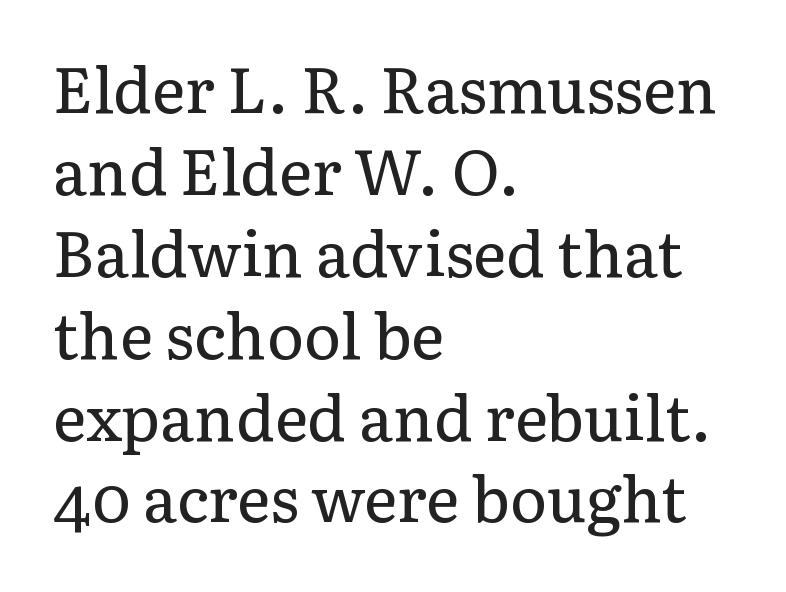
The image shows 63 px regular-weight serif type, upright; set left-aligned, normal line spacing (1.3x), normal letter spacing, not underlined; low stroke contrast and a medium x-height.
